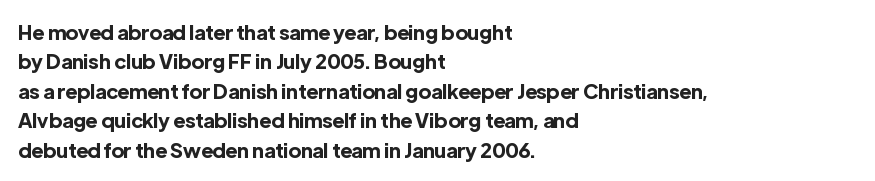
Q: Is the text bold? A: Yes.
Q: Is the text italic (slanted)? A: No, it is upright.
Q: Is the text underlined? A: No.
Q: How is the paragraph aligned? A: Left-aligned.
Q: Is the spacing between letters normal or unusually wide? A: Normal.
Q: Is the spacing between lines tight, normal or loose? A: Normal.
